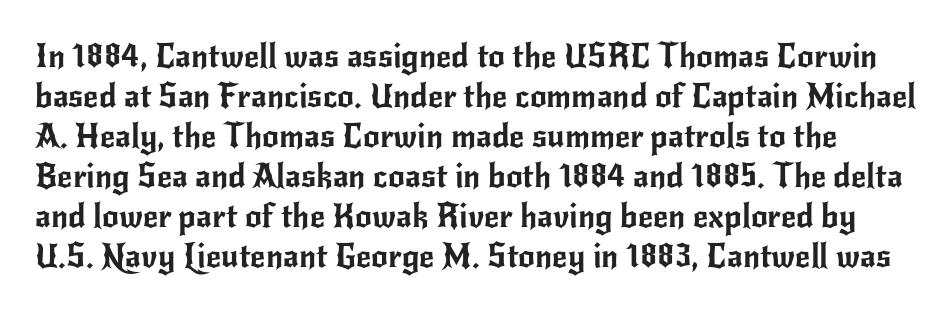
Q: Is the text italic (slanted)? A: No, it is upright.
Q: Is the typeface a serif or a sans-serif typeface? A: Sans-serif.
Q: Is the text underlined? A: No.
Q: Is the spacing between letters normal or unusually wide? A: Normal.
Q: Width (condensed, normal, or wide)? A: Normal.
Q: Stroke contrast? A: Low.
Q: x-height? A: Small.
Q: Monospaced? A: No.
